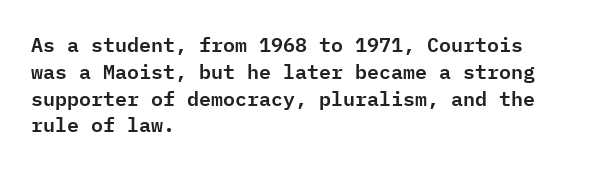
The vertical gap from one line to the next is medium. The letters sit at their default tracking, neither squeezed nor spread. A student would call this left alignment; a typographer would say flush left, rag right. Does the lettering tilt? It doesn't — this is upright.
